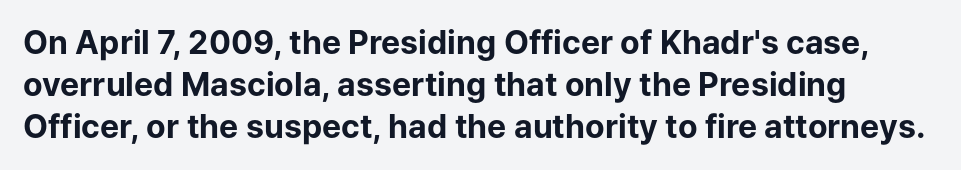
You could call the tracking neutral — neither tight nor loose. The rendering uses natural spacing where letterforms have individual widths. Strokes here are thick enough to call this a true bold. In terms of letterform style, serifs are entirely absent. Upright lettering throughout. Students, observe: this is what conventionally led text looks like.
